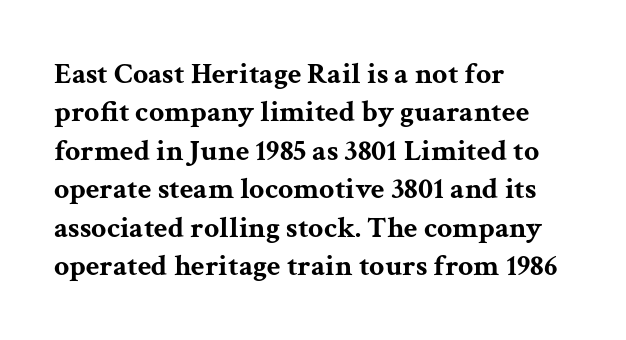
Pretty heavy lettering here — definitely bold. Does extra space separate the letters? No, they use regular spacing. This rendering uses left alignment, leaving the right contour irregular. A typesetter would label this face a serif. The passage shown stacks its lines at a standard gap.
